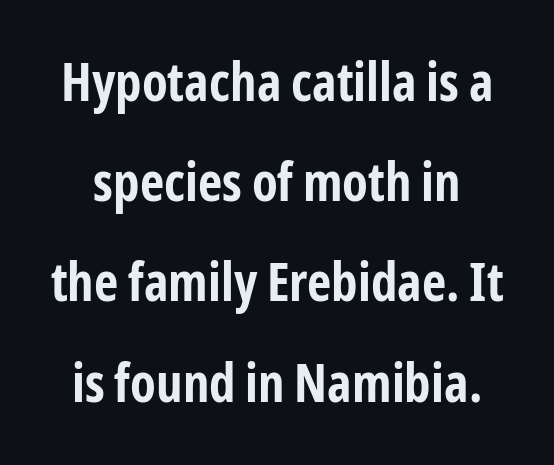
The image shows 53 px bold, condensed sans-serif type, upright; set line spacing 1.89x, normal letter spacing, not underlined; low stroke contrast and a medium x-height.
